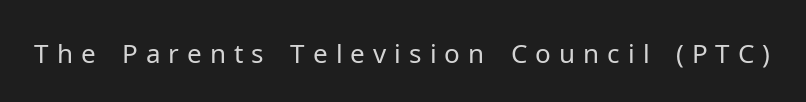
Q: Is the text bold? A: No.
Q: Is the text italic (slanted)? A: No, it is upright.
Q: Is the text underlined? A: No.
Q: Is the spacing between letters normal or unusually wide? A: Unusually wide.
